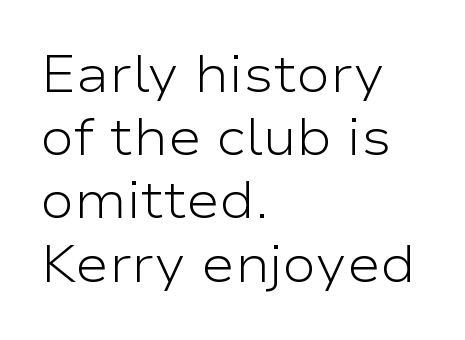
{"serif": "no", "italic": "no", "bold": "no", "weight": "light", "width": "wide", "stroke_contrast": "low", "x_height": "medium", "monospaced": "no", "underline": "no", "align": "left", "line_spacing_ratio": 1.24, "letter_spacing": "normal", "letter_spacing_em": 0.0, "glyph_px": 51}
